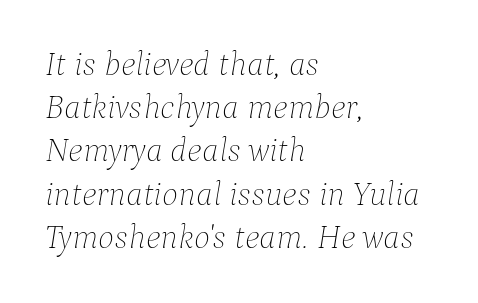
The image shows 34 px thin type, italic (leaning right); set left-aligned, normal line spacing (1.27x), normal letter spacing, not underlined; low stroke contrast and a medium x-height.
